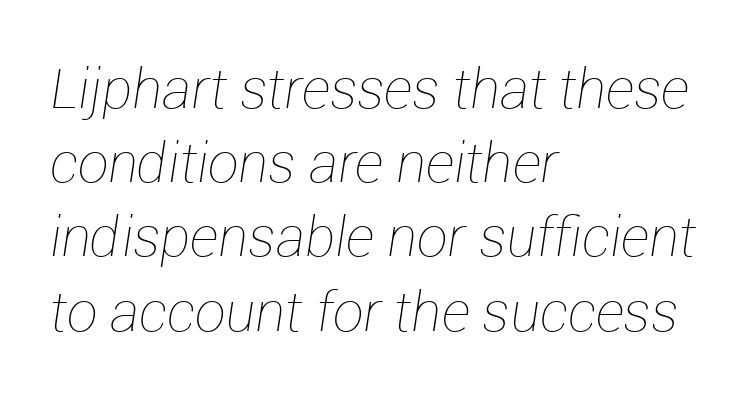
The image shows 55 px thin type, italic (leaning right); set left-aligned, normal line spacing (1.35x), normal letter spacing, not underlined; low stroke contrast and a medium x-height.
